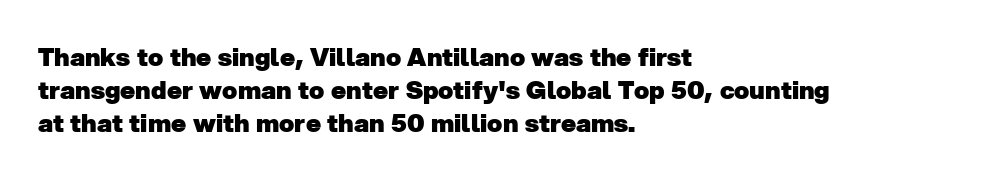
The image shows 25 px bold type; set left-aligned, normal line spacing (1.33x), normal letter spacing, not underlined.
